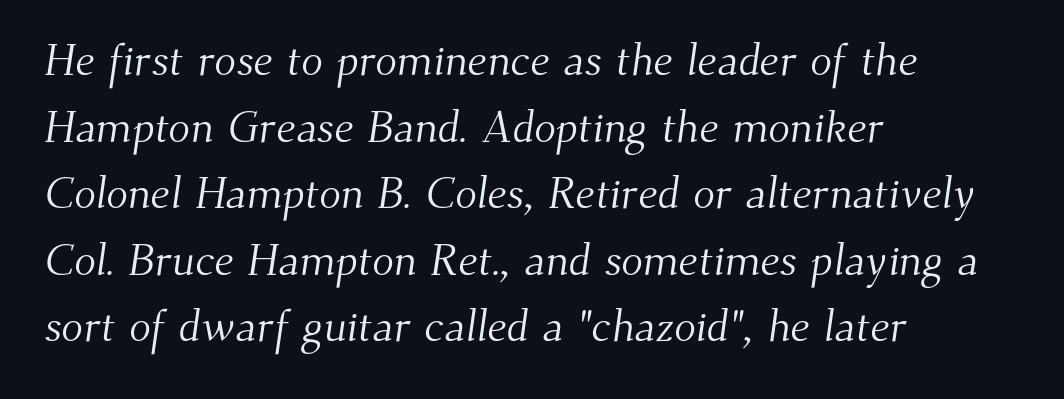
Q: Is the text bold? A: No.
Q: Is the typeface a serif or a sans-serif typeface? A: Serif.
Q: Is the text underlined? A: No.
Q: How is the paragraph aligned? A: Left-aligned.
Q: Is the spacing between letters normal or unusually wide? A: Normal.
Q: Is the spacing between lines tight, normal or loose? A: Normal.
Q: Width (condensed, normal, or wide)? A: Normal.
Q: Stroke contrast? A: Medium.
Q: x-height? A: Small.
Q: Monospaced? A: No.
